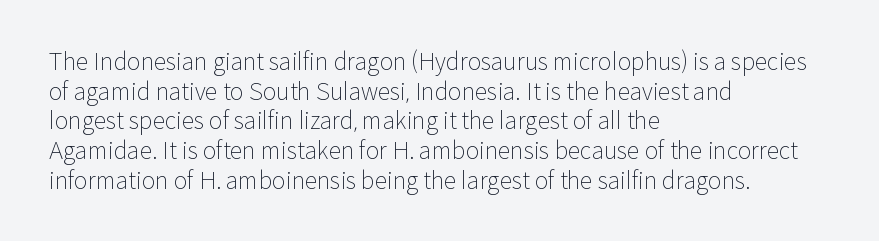
{"italic": "no", "bold": "no", "underline": "no", "align": "left", "line_spacing": "normal", "line_spacing_ratio": 1.29, "letter_spacing": "normal", "letter_spacing_em": 0.0, "glyph_px": 23}
